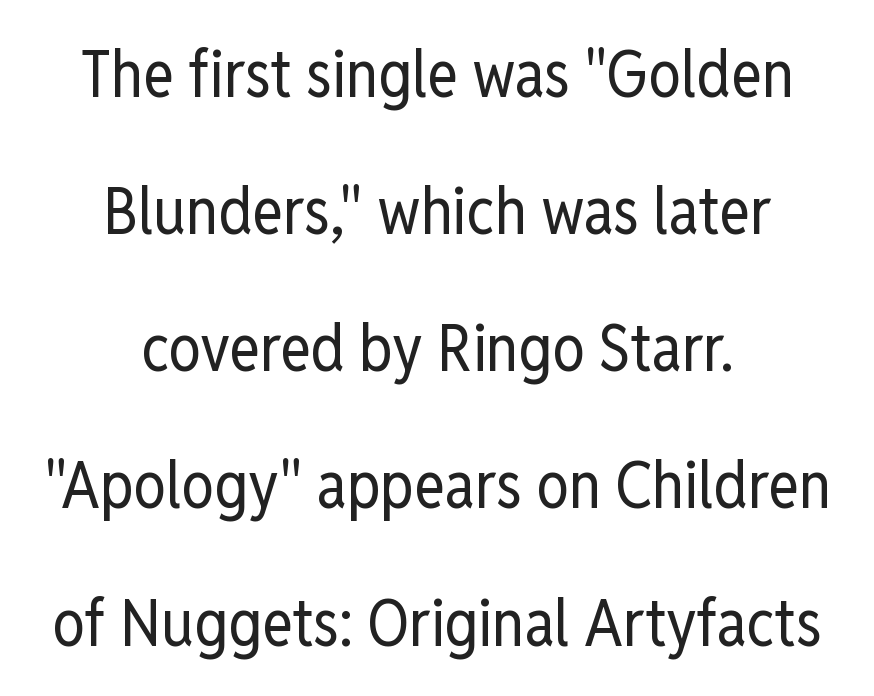
Widely set lines give the paragraph a tall, airy silhouette. The tracking reads as untouched default to a designer's eye. Nothing sits at the stroke ends, so this counts as sans-serif. Is there any slant? The stems are plumb. A quiet, ordinary-to-light weight characterises the typeface. One-word summary of the alignment: center.
